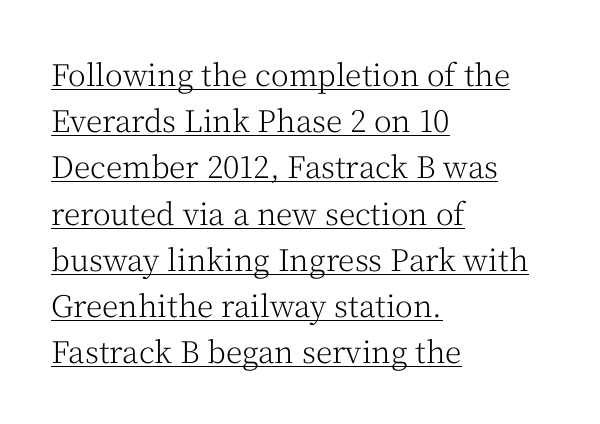
The image shows 30 px light serif type, upright; set left-aligned, normal line spacing (1.54x), normal letter spacing, underlined; medium stroke contrast and a medium x-height.
